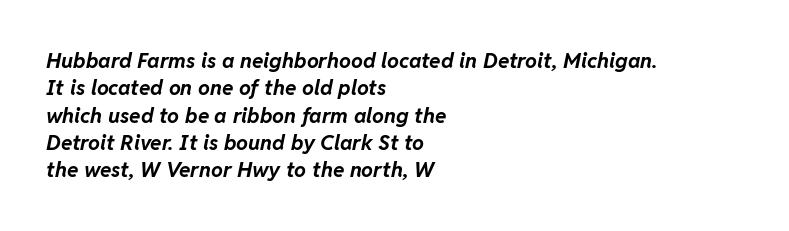
A typesetter would call this leading conventional body-copy spacing. Look at the tracking — it's just the regular setting, nothing added. Alignment: flush left. Rule under the text: the space is simply empty. The typesetting leans heavy: a genuine bold. The face used here has a pronounced slope to its letters.
